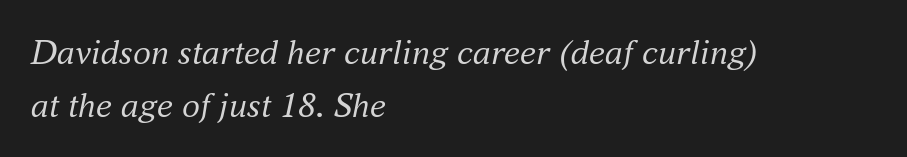
Q: Is the text bold? A: No.
Q: Is the text italic (slanted)? A: Yes, it leans right by about 16 degrees.
Q: Is the typeface a serif or a sans-serif typeface? A: Serif.
Q: Is the text underlined? A: No.
Q: How is the paragraph aligned? A: Left-aligned.
Q: Is the spacing between letters normal or unusually wide? A: Normal.
Q: Is the spacing between lines tight, normal or loose? A: Normal.
Q: Width (condensed, normal, or wide)? A: Normal.
Q: Stroke contrast? A: Medium.
Q: x-height? A: Small.
Q: Monospaced? A: No.
